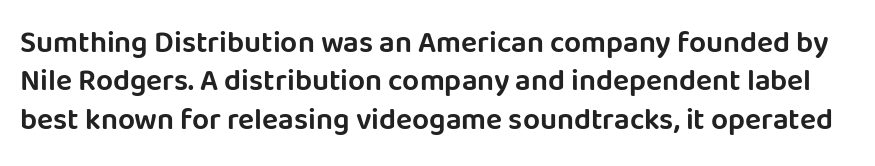
Words float on clear page, feet unadorned. The face used here is proportionally spaced, like ordinary book or web type. Vertically, the passage feels balanced, rows spaced as you'd expect. The lettering holds an erect, upright posture throughout. The letters carry no serifs — their stems end cleanly without finishing strokes.
